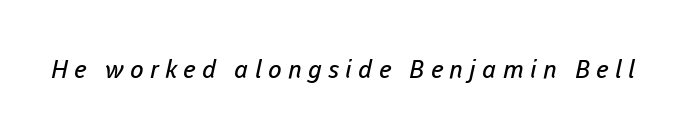
Q: Is the text bold? A: No.
Q: Is the text underlined? A: No.
Q: Is the spacing between letters normal or unusually wide? A: Unusually wide.
